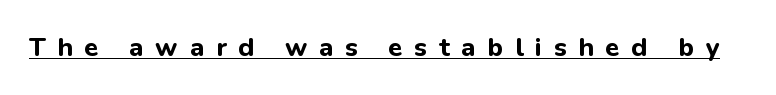
Heavy-handed strokes throughout: this text is bold. Posture: straight, roman, zero tilt. The string is rendered with underlining switched on. The passage shown has open, widely tracked lettering throughout.
